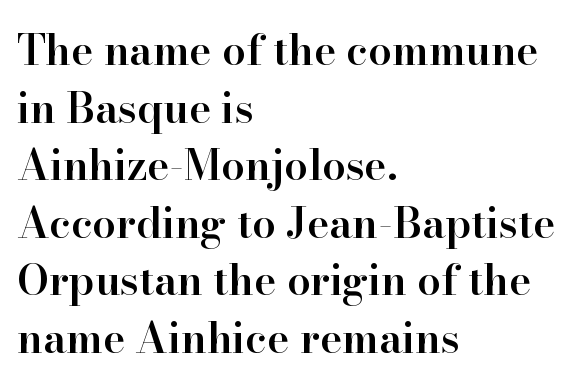
Notice the strokes are somewhat thickened but not fully heavy: this is a semibold. A typesetter would call this zero additional tracking. A normal amount of white space separates one row of letters from the next. The face used here is proportionally spaced, like ordinary book or web type. The paragraph has a hard left edge and a soft right edge.
